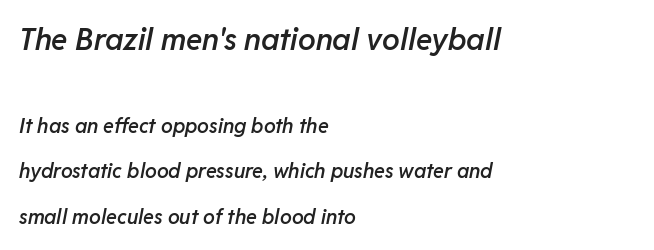
{"italic": "yes", "lean": "right", "slant_degrees": 11, "bold": "semi", "weight": "semibold", "width": "normal", "stroke_contrast": "low", "x_height": "medium", "monospaced": "no", "underline": "no", "align": "left", "line_spacing": "loose", "line_spacing_ratio": 2.29, "letter_spacing": "normal", "letter_spacing_em": 0.0, "larger_block": "first", "size_ratio": 1.5, "glyph_px": 30}
